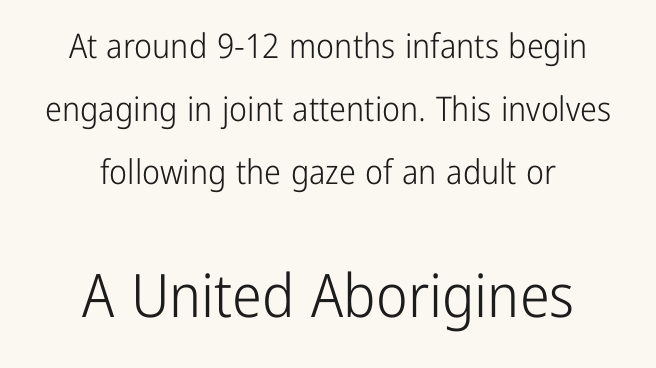
{"serif": "no", "italic": "no", "bold": "no", "weight": "light", "width": "condensed", "stroke_contrast": "low", "x_height": "medium", "monospaced": "no", "underline": "no", "align": "center", "line_spacing_ratio": 1.85, "letter_spacing": "normal", "letter_spacing_em": 0.0, "larger_block": "second", "size_ratio": 1.76, "glyph_px": 60}
